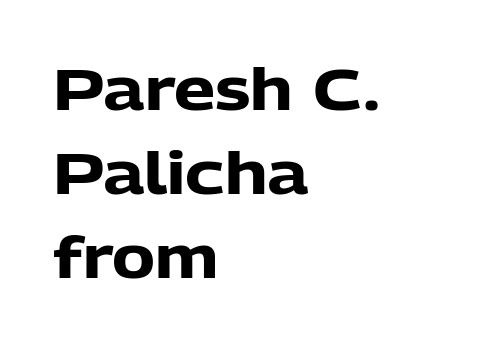
Regarding serifs, this sample does without them. The space between consecutive lines is moderate. A full-strength bold gives these letters their thick strokes. Each line starts at the same left margin while the right side varies. The passage shown is typed in a proportional face where columns would drift.
